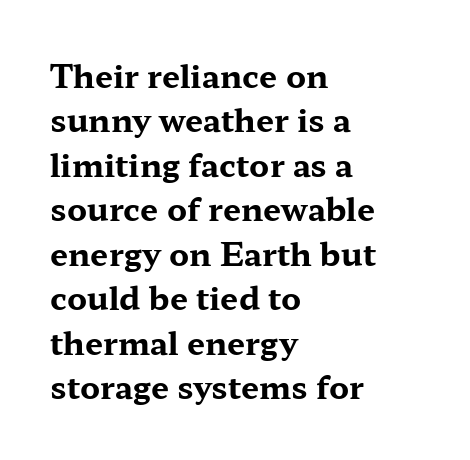
{"serif": "yes", "italic": "no", "bold": "yes", "weight": "bold", "width": "wide", "stroke_contrast": "medium", "x_height": "medium", "monospaced": "no", "underline": "no", "align": "left", "line_spacing": "normal", "line_spacing_ratio": 1.39, "letter_spacing": "normal", "letter_spacing_em": 0.0, "glyph_px": 32}
